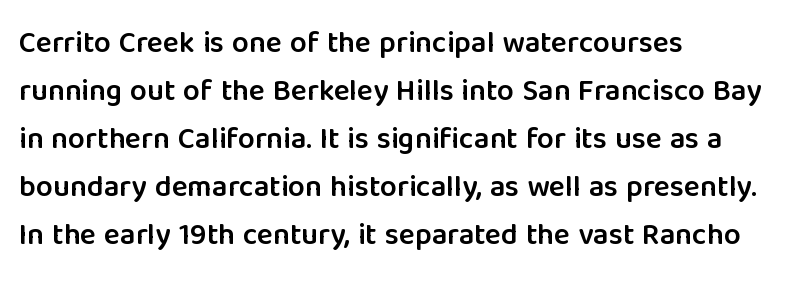
The letters advance in unequal steps, a hallmark of proportional type. Ascenders rise straight up at ninety degrees. Glance below the letters and you will spot only blank space. Is there much room between lines? A standard amount, neither cramped nor airy.
